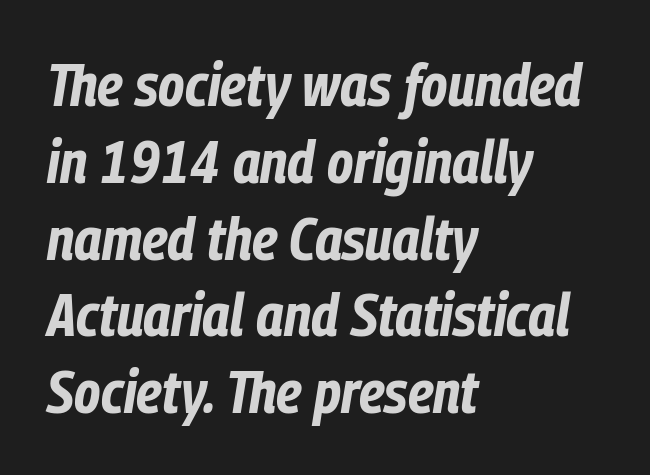
Q: Is the text bold? A: Yes.
Q: Is the text italic (slanted)? A: Yes, it leans right by about 9 degrees.
Q: Is the text underlined? A: No.
Q: How is the paragraph aligned? A: Left-aligned.
Q: Is the spacing between letters normal or unusually wide? A: Normal.
Q: Is the spacing between lines tight, normal or loose? A: Normal.
Q: Width (condensed, normal, or wide)? A: Condensed.
Q: Stroke contrast? A: Low.
Q: x-height? A: Medium.
Q: Monospaced? A: No.
